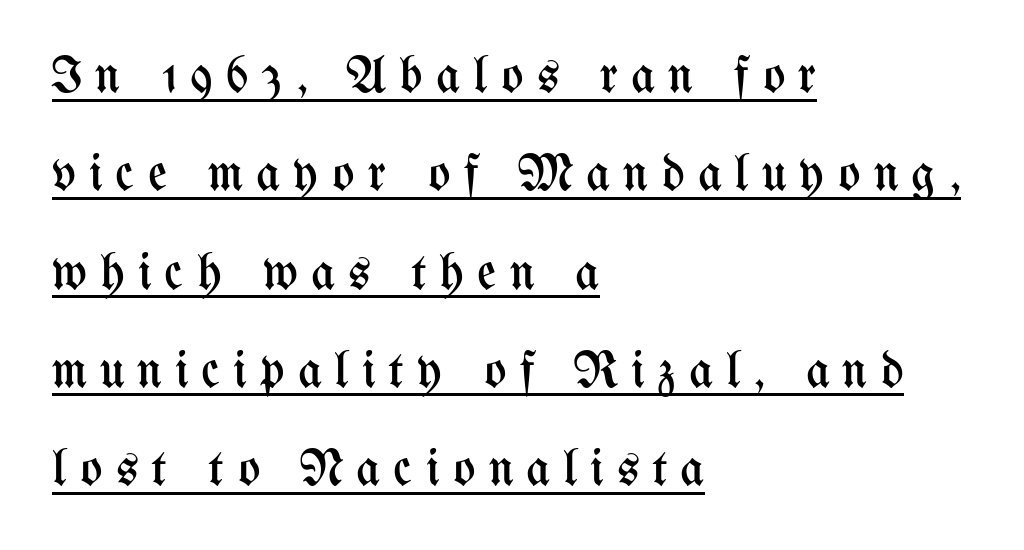
Students, note that the glyphs here are deliberately spaced far apart. The cut favours lightness, reaching ordinary text weight at its darkest. A continuous stroke trails under the words, as in a hyperlink. The type sits square on the baseline with zero lean. Is the block centered? No — it sits flush against the left margin.
